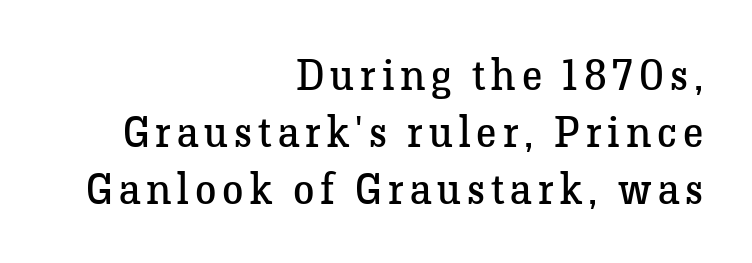
The image shows 43 px regular-weight serif type, upright; set right-aligned, normal line spacing (1.32x), not underlined; low stroke contrast and a medium x-height.
